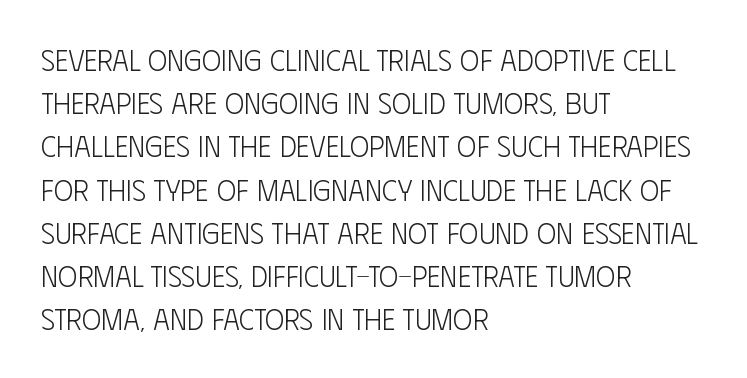
Rows of type keep a routine distance in the vertical direction. A clean baseline with only descenders dipping below it. Here the designer chose a conventional face with non-uniform glyph widths. Letterform terminals end flat and unadorned throughout the passage. Nope, not italic — everything's standing straight.
